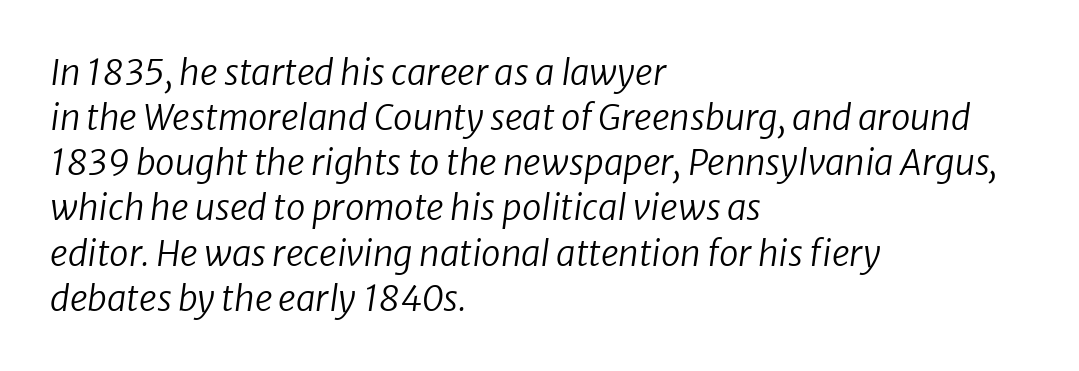
{"italic": "yes", "lean": "right", "slant_degrees": 8, "bold": "no", "weight": "regular", "width": "normal", "stroke_contrast": "low", "x_height": "medium", "monospaced": "no", "underline": "no", "align": "left", "line_spacing": "normal", "line_spacing_ratio": 1.29, "letter_spacing": "normal", "letter_spacing_em": 0.0, "glyph_px": 35}
